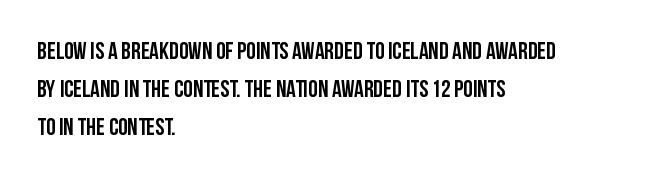
The image shows 24 px text type, upright; set left-aligned, normal line spacing (1.59x), normal letter spacing, not underlined.
